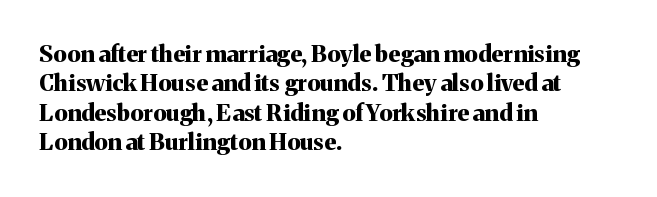
{"italic": "no", "bold": "yes", "underline": "no", "align": "left", "line_spacing": "normal", "line_spacing_ratio": 1.28, "letter_spacing": "normal", "letter_spacing_em": 0.0, "glyph_px": 23}
